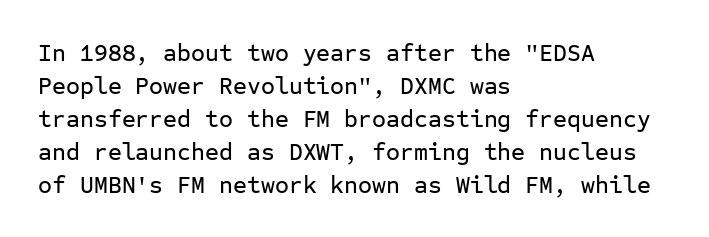
Q: Is the text italic (slanted)? A: No, it is upright.
Q: Is the text underlined? A: No.
Q: How is the paragraph aligned? A: Left-aligned.
Q: Is the spacing between letters normal or unusually wide? A: Normal.
Q: Is the spacing between lines tight, normal or loose? A: Normal.
